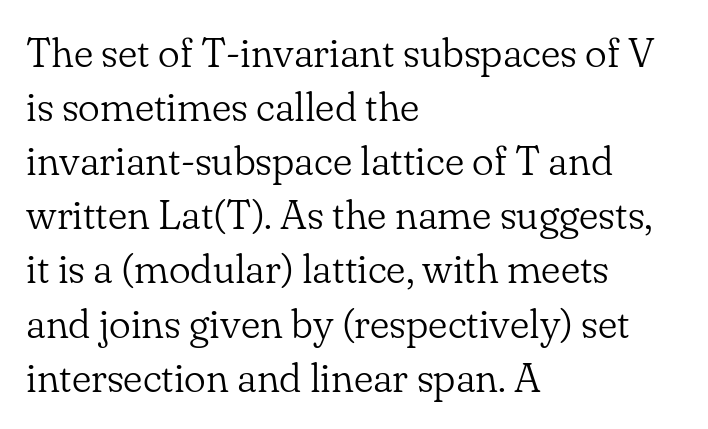
{"serif": "yes", "italic": "no", "bold": "no", "weight": "light", "width": "normal", "stroke_contrast": "low", "x_height": "small", "monospaced": "no", "underline": "no", "align": "left", "line_spacing": "normal", "line_spacing_ratio": 1.32, "letter_spacing": "normal", "letter_spacing_em": 0.0, "glyph_px": 41}
